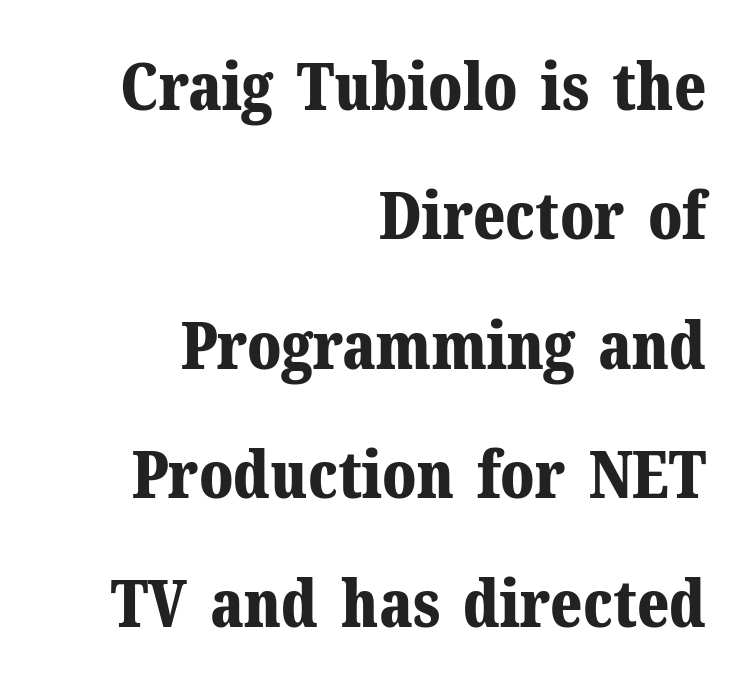
The image shows 65 px bold serif type, upright; set right-aligned, loose line spacing (1.99x), normal letter spacing, not underlined; medium stroke contrast and a medium x-height.
